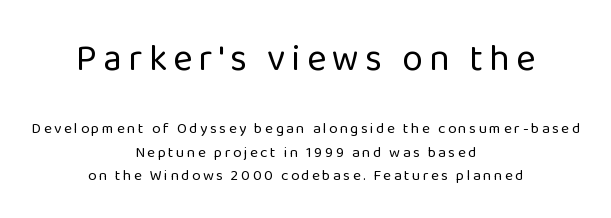
Varying glyph widths throughout — classic text-font behaviour. In this sample the first text group is rendered at the bigger scale. Horizontal alignment here is central, giving a formal, balanced look. Students, observe: this is what conventionally led text looks like. The letterforms sit at book weight or below.
